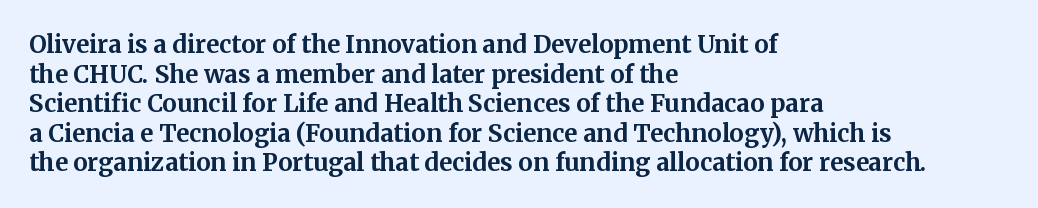
{"italic": "no", "bold": "yes", "underline": "no", "align": "left", "line_spacing_ratio": 1.23, "letter_spacing": "normal", "letter_spacing_em": 0.0, "glyph_px": 24}
